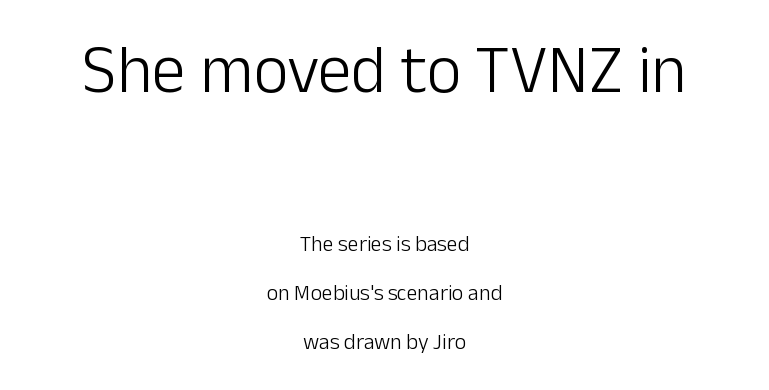
{"serif": "no", "italic": "no", "bold": "no", "weight": "light", "width": "normal", "stroke_contrast": "low", "x_height": "medium", "monospaced": "no", "underline": "no", "align": "center", "line_spacing": "loose", "line_spacing_ratio": 2.24, "letter_spacing": "normal", "letter_spacing_em": 0.0, "larger_block": "first", "size_ratio": 3.05, "glyph_px": 67}
